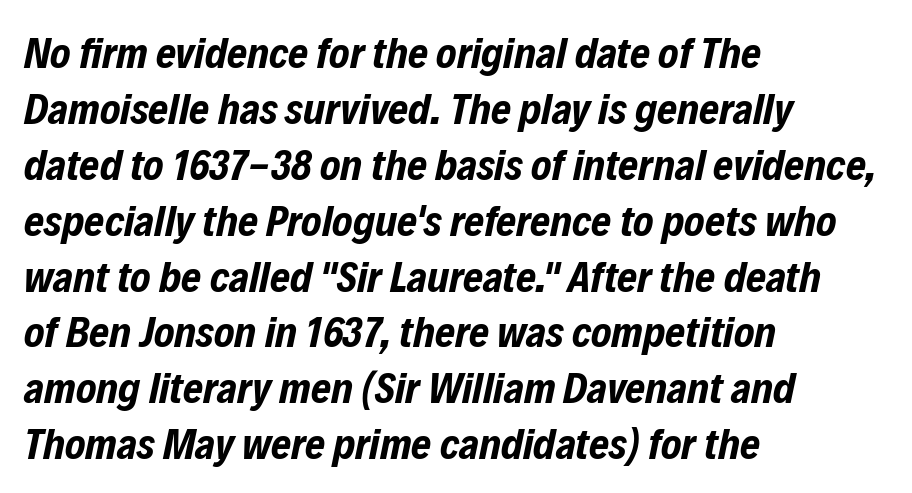
{"italic": "yes", "lean": "right", "slant_degrees": 12, "bold": "yes", "weight": "bold", "width": "condensed", "stroke_contrast": "low", "x_height": "medium", "monospaced": "no", "underline": "no", "align": "left", "line_spacing": "normal", "line_spacing_ratio": 1.3, "letter_spacing": "normal", "letter_spacing_em": 0.0, "glyph_px": 43}
